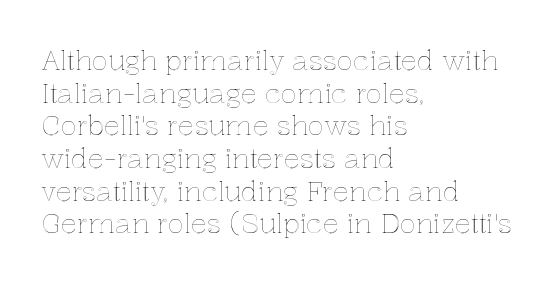
{"italic": "no", "underline": "no", "align": "left", "line_spacing_ratio": 1.21, "letter_spacing": "normal", "letter_spacing_em": 0.0, "glyph_px": 27}
